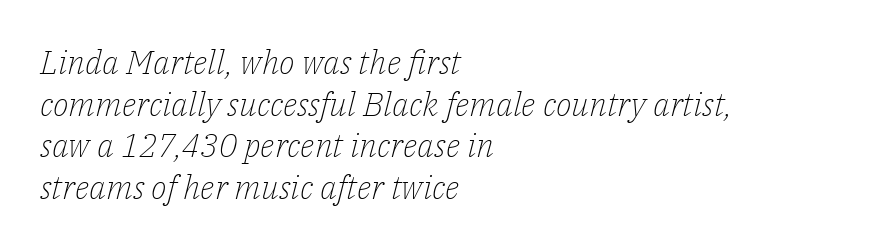
Q: Is the text bold? A: No.
Q: Is the text italic (slanted)? A: Yes, it leans right by about 14 degrees.
Q: Is the typeface a serif or a sans-serif typeface? A: Serif.
Q: Is the text underlined? A: No.
Q: How is the paragraph aligned? A: Left-aligned.
Q: Is the spacing between letters normal or unusually wide? A: Normal.
Q: Is the spacing between lines tight, normal or loose? A: Normal.
Q: Width (condensed, normal, or wide)? A: Normal.
Q: Stroke contrast? A: Low.
Q: x-height? A: Medium.
Q: Monospaced? A: No.
